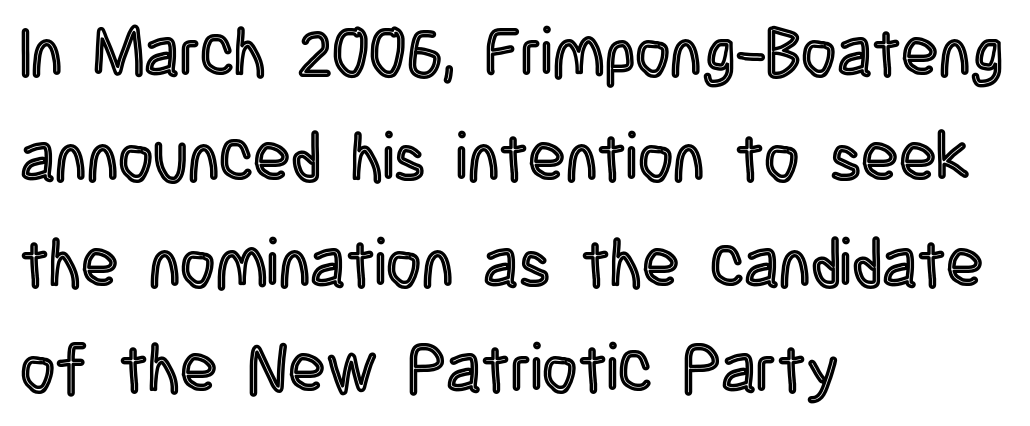
Q: Is the text italic (slanted)? A: No, it is upright.
Q: Is the text underlined? A: No.
Q: How is the paragraph aligned? A: Left-aligned.
Q: Is the spacing between letters normal or unusually wide? A: Normal.
Q: Is the spacing between lines tight, normal or loose? A: Normal.
Q: Width (condensed, normal, or wide)? A: Condensed.
Q: x-height? A: Large.
Q: Monospaced? A: No.
